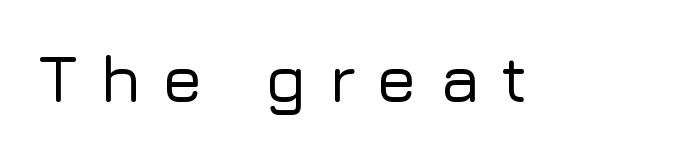
These lines were composed using upright roman letters. Descenders are the only things crossing below the line. Think of a printed novel: that variable character pitch is what you see here. Caption: expanded tracking, letters set apart.
